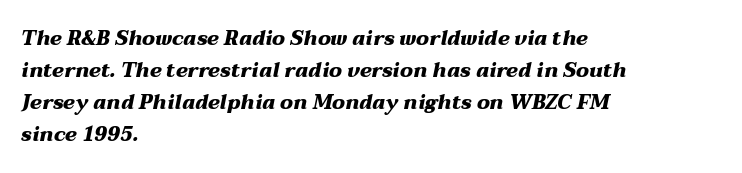
Q: Is the text bold? A: Yes.
Q: Is the text italic (slanted)? A: Yes, it leans right by about 12 degrees.
Q: Is the text underlined? A: No.
Q: How is the paragraph aligned? A: Left-aligned.
Q: Is the spacing between letters normal or unusually wide? A: Normal.
Q: Is the spacing between lines tight, normal or loose? A: Normal.
